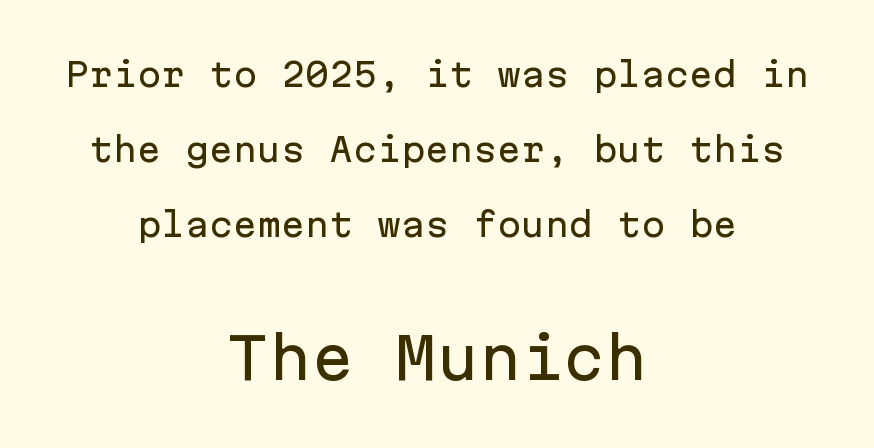
Line spacing here is loose. The baseline area is clear. Here the designer chose a console-style face with uniform glyph widths. The whitespace from short lines is split evenly between both sides. There is no visible air inserted between adjacent glyphs. Quick note: not italic, upright.
